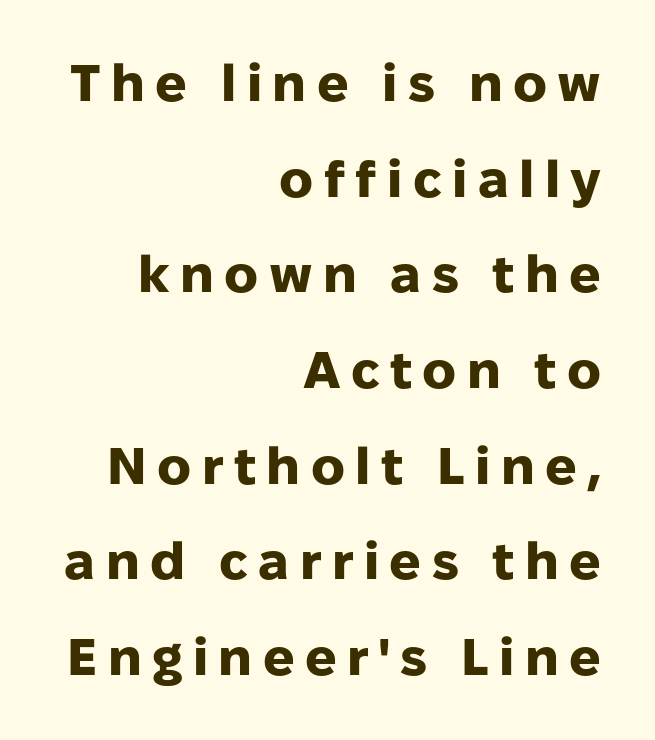
Q: Is the text bold? A: Yes.
Q: Is the text italic (slanted)? A: No, it is upright.
Q: Is the typeface a serif or a sans-serif typeface? A: Sans-serif.
Q: Is the text underlined? A: No.
Q: How is the paragraph aligned? A: Right-aligned.
Q: Is the spacing between letters normal or unusually wide? A: Unusually wide.
Q: Width (condensed, normal, or wide)? A: Normal.
Q: Stroke contrast? A: Low.
Q: x-height? A: Medium.
Q: Monospaced? A: No.
